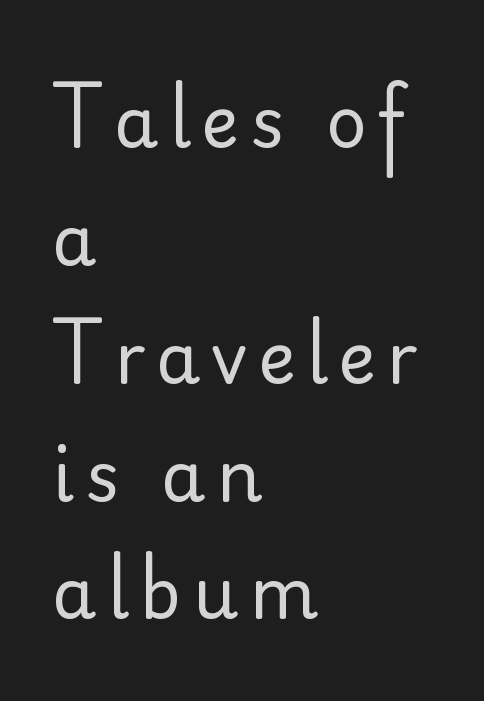
{"serif": "no", "italic": "no", "bold": "no", "weight": "regular", "width": "normal", "stroke_contrast": "low", "x_height": "small", "monospaced": "no", "underline": "no", "align": "left", "line_spacing": "normal", "line_spacing_ratio": 1.66, "glyph_px": 71}
